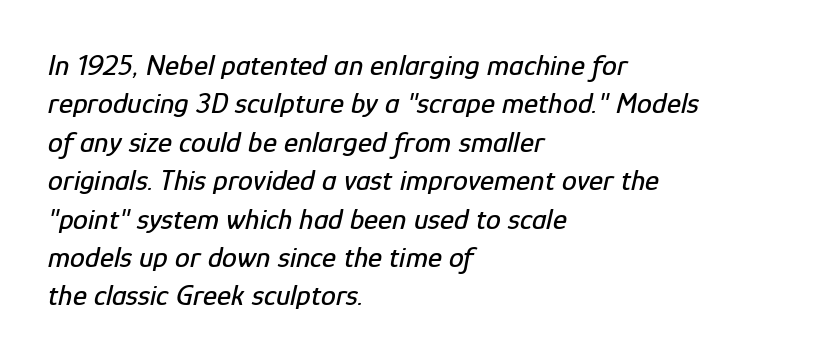
The designer left line spacing at the default. There is no visible air inserted between adjacent glyphs. The compositor pushed each line to the left boundary. Varying glyph widths throughout — classic text-font behaviour.
